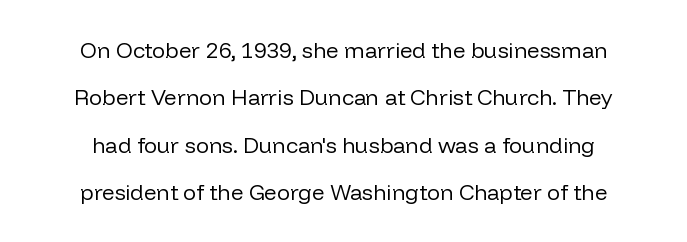
Q: Is the text bold? A: No.
Q: Is the text italic (slanted)? A: No, it is upright.
Q: Is the text underlined? A: No.
Q: Is the spacing between letters normal or unusually wide? A: Normal.
Q: Is the spacing between lines tight, normal or loose? A: Loose.
